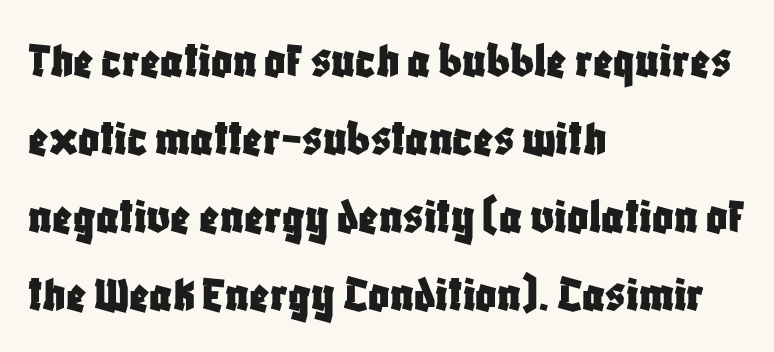
Line beginnings align vertically; line endings do not. These lines were composed using upright roman letters. No word sits above an underline. Observe the ordinary spacing: letters are neighbours, not strangers.
